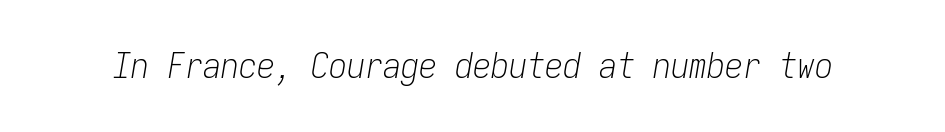
Q: Is the text bold? A: No.
Q: Is the text italic (slanted)? A: Yes, it leans right by about 9 degrees.
Q: Is the text underlined? A: No.
Q: Is the spacing between letters normal or unusually wide? A: Normal.
Q: Width (condensed, normal, or wide)? A: Condensed.
Q: Stroke contrast? A: Low.
Q: x-height? A: Medium.
Q: Monospaced? A: Yes.
